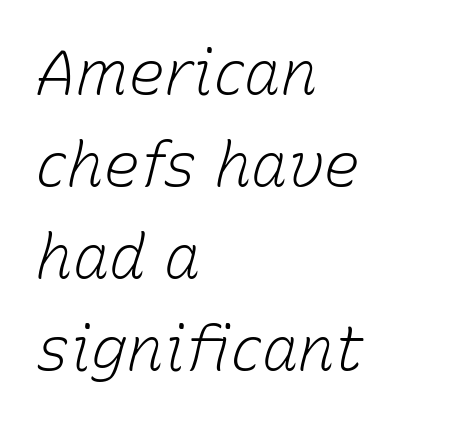
This block has exactly the height ordinary leading produces. Tracking here is standard; glyphs follow each other at the usual distance. The specimen omits any rule beneath the text block's lines. Which margin do the lines hug? The left one — the right edge is uneven.
